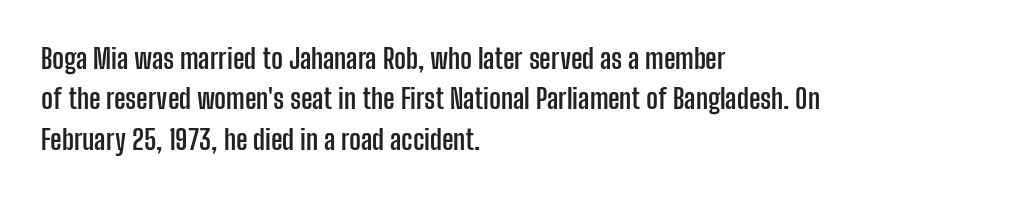
Typeset ragged right — the left edge is the straight one. Is this a fixed-width face? No — the glyphs have proportional, varying widths. The vertical gap from one line to the next is medium. The font's upright variant was chosen for this text. Bare-footed words on every line. The face used here is a sans, in the tradition of grotesques and geometrics.
